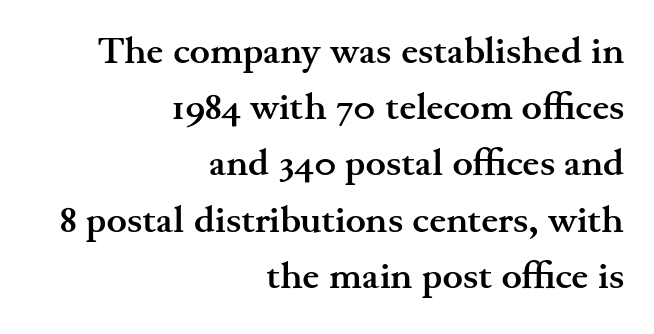
{"serif": "yes", "italic": "no", "bold": "yes", "weight": "semibold", "width": "wide", "stroke_contrast": "medium", "x_height": "small", "monospaced": "no", "underline": "no", "align": "right", "line_spacing": "normal", "line_spacing_ratio": 1.48, "letter_spacing": "normal", "letter_spacing_em": 0.0, "glyph_px": 38}
